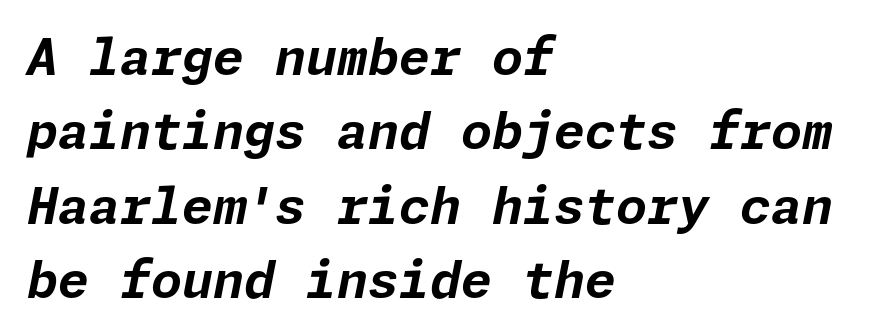
The image shows 50 px bold type, italic (leaning right); set left-aligned, normal line spacing (1.49x), normal letter spacing, not underlined; low stroke contrast and a medium x-height.
